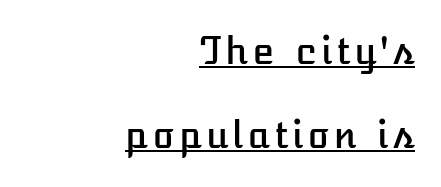
The image shows 36 px text type, upright; set right-aligned, loose line spacing (2.33x), underlined; low stroke contrast and a medium x-height.
